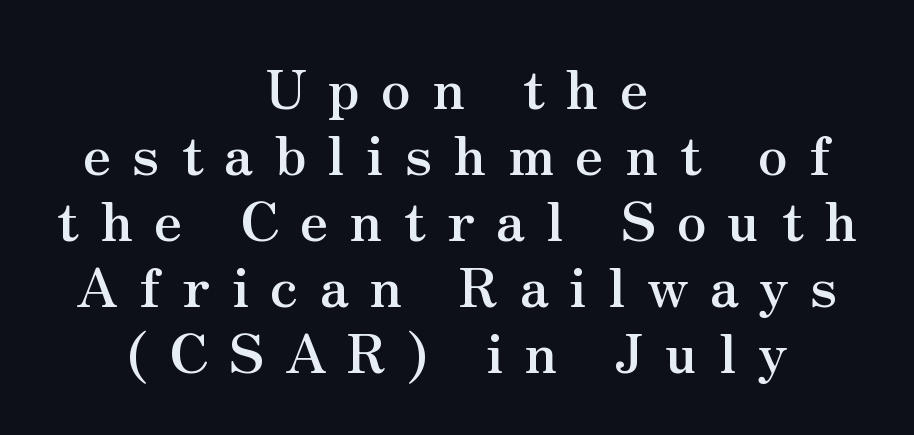
Yep, those are serifs on the letters. The passage shown is emphatically bold. When letters stand straight like this, we call the style roman or upright. Here the designer chose a conventional face with non-uniform glyph widths. Horizontal alignment here is central, giving a formal, balanced look. The type is letterspaced generously, with wide tracking.
